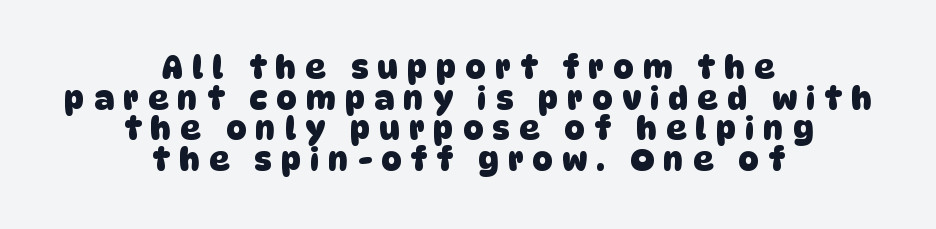
The image shows 31 px heavy sans-serif type; set centered, tight line spacing (0.99x), unusually wide letter spacing (+0.31 em), not underlined; low stroke contrast and a large x-height.
